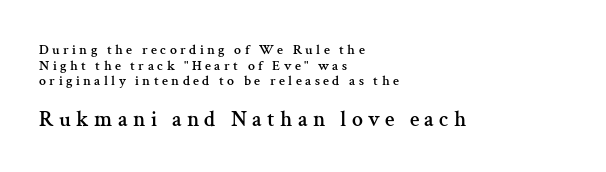
The image shows 22 px text type, upright; set left-aligned, tight line spacing (1.11x), unusually wide letter spacing (+0.24 em), not underlined; the second (bottom) block is 1.57x larger.
